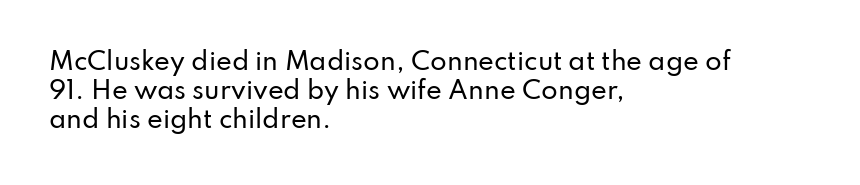
The image shows 24 px text type, upright; set left-aligned, line spacing 1.21x, normal letter spacing, not underlined.
